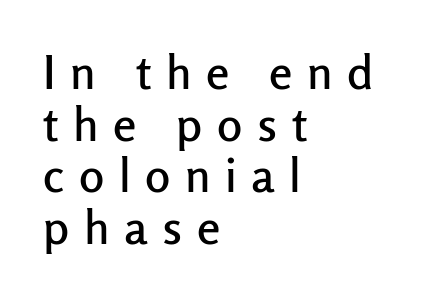
The image shows 47 px sans-serif type, upright; set left-aligned, tight line spacing (1.1x), unusually wide letter spacing (+0.31 em), not underlined; low stroke contrast and a medium x-height.
